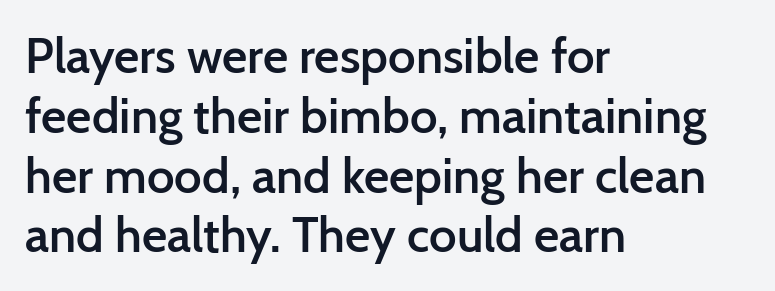
Semibold letterforms, between regular and bold. This sample uses an upright cut, with every glyph sitting square on the baseline. The compositor pushed each line to the left boundary. No feet cap the strokes, marking this as sans-serif type. Type without underlining.
